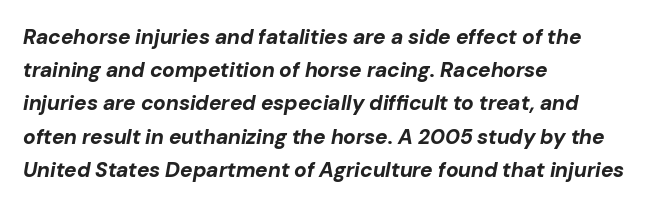
Notice how descenders clear the ascenders below comfortably — that's standard leading. Caption: standard tracking, unaltered. Each line starts at the same left margin while the right side varies. Compared with ordinary roman type, these characters are visibly tilted. Chunky letters — that's bold for sure.
